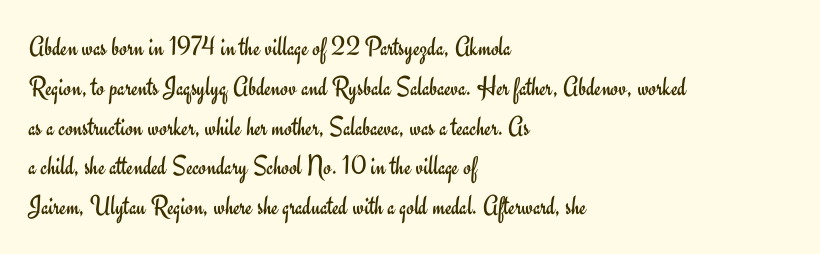
{"serif": "no", "bold": "no", "weight": "regular", "width": "normal", "stroke_contrast": "low", "x_height": "small", "monospaced": "no", "underline": "no", "align": "left", "line_spacing": "normal", "line_spacing_ratio": 1.42, "letter_spacing": "normal", "letter_spacing_em": 0.0, "glyph_px": 28}
